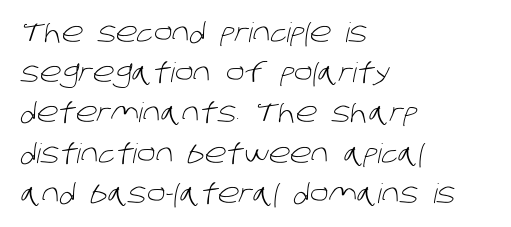
{"bold": "no", "underline": "no", "align": "left", "line_spacing": "normal", "line_spacing_ratio": 1.49, "letter_spacing": "normal", "letter_spacing_em": 0.0, "glyph_px": 27}
